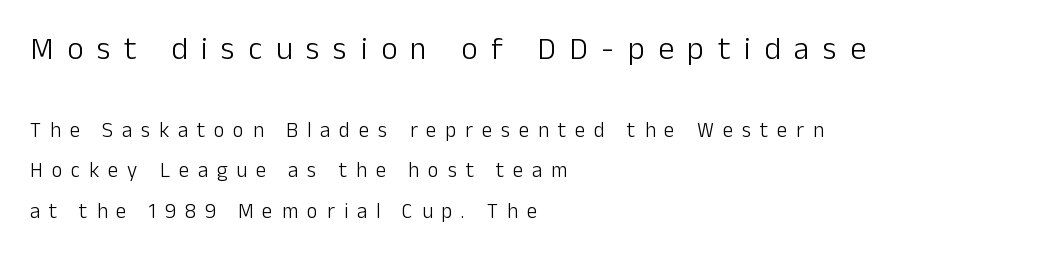
The image shows 32 px light sans-serif type, upright; set left-aligned, loose line spacing (1.94x), unusually wide letter spacing (+0.42 em), not underlined; the first (top) block is 1.52x larger; low stroke contrast and a medium x-height.
